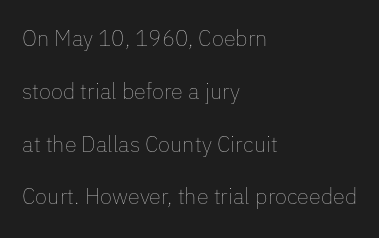
Q: Is the text bold? A: No.
Q: Is the text italic (slanted)? A: No, it is upright.
Q: Is the text underlined? A: No.
Q: How is the paragraph aligned? A: Left-aligned.
Q: Is the spacing between letters normal or unusually wide? A: Normal.
Q: Is the spacing between lines tight, normal or loose? A: Loose.
